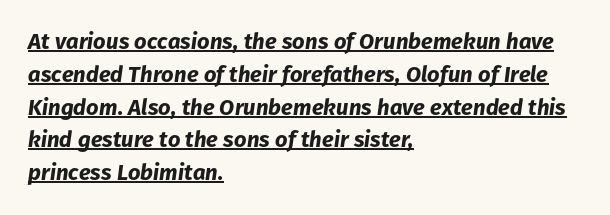
{"italic": "yes", "lean": "right", "slant_degrees": 8, "bold": "yes", "underline": "yes", "align": "left", "line_spacing": "normal", "line_spacing_ratio": 1.49, "letter_spacing": "normal", "letter_spacing_em": 0.0, "glyph_px": 22}
